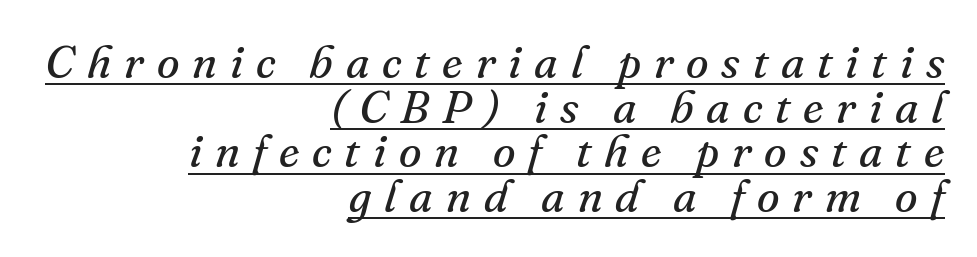
Q: Is the text bold? A: No.
Q: Is the text italic (slanted)? A: Yes, it leans right by about 16 degrees.
Q: Is the typeface a serif or a sans-serif typeface? A: Serif.
Q: Is the text underlined? A: Yes.
Q: How is the paragraph aligned? A: Right-aligned.
Q: Is the spacing between letters normal or unusually wide? A: Unusually wide.
Q: Is the spacing between lines tight, normal or loose? A: Tight.
Q: Width (condensed, normal, or wide)? A: Normal.
Q: Stroke contrast? A: Medium.
Q: x-height? A: Small.
Q: Monospaced? A: No.
